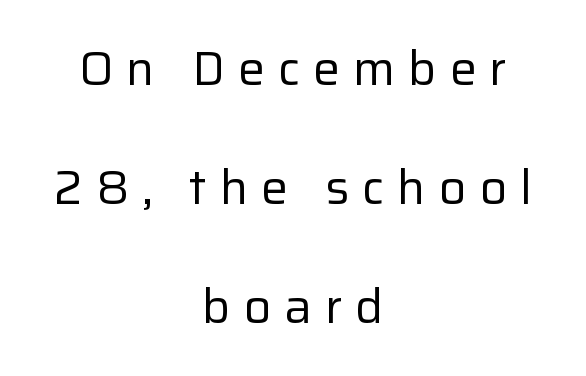
Q: Is the text bold? A: No.
Q: Is the text italic (slanted)? A: No, it is upright.
Q: Is the typeface a serif or a sans-serif typeface? A: Sans-serif.
Q: Is the text underlined? A: No.
Q: How is the paragraph aligned? A: Centered.
Q: Is the spacing between letters normal or unusually wide? A: Unusually wide.
Q: Is the spacing between lines tight, normal or loose? A: Loose.
Q: Width (condensed, normal, or wide)? A: Normal.
Q: Stroke contrast? A: Low.
Q: x-height? A: Medium.
Q: Monospaced? A: No.
